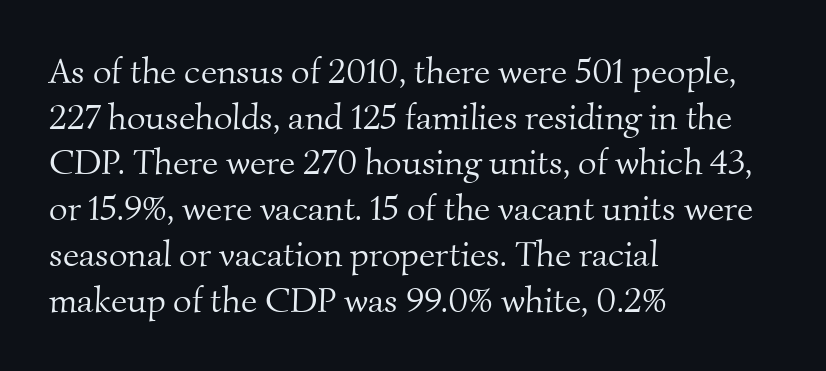
Serif or sans? Serif — the stroke terminals have little feet. Spacing between characters is what you'd get straight out of the box. This sample keeps an unexceptional amount of space between lines. Which margin do the lines hug? The left one — the right edge is uneven.
